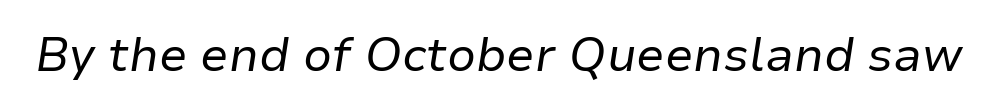
Emphasis-style slanted type is in use. These lines are rendered in a variable-pitch font. How are the letters spaced? Ordinarily, with no added tracking. The strip under each line holds only bare page.
